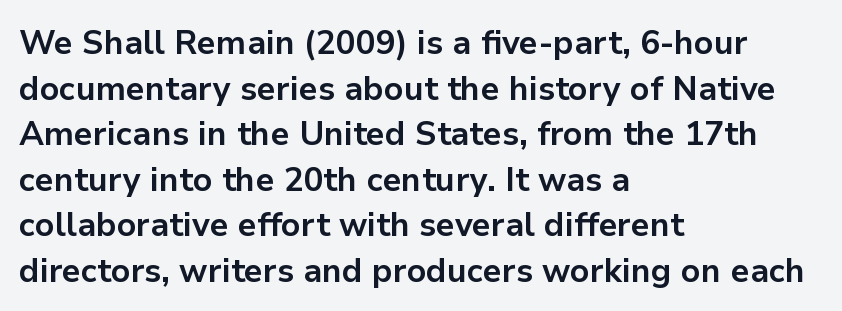
Q: Is the text bold? A: Yes.
Q: Is the text italic (slanted)? A: No, it is upright.
Q: Is the typeface a serif or a sans-serif typeface? A: Sans-serif.
Q: Is the text underlined? A: No.
Q: How is the paragraph aligned? A: Left-aligned.
Q: Is the spacing between letters normal or unusually wide? A: Normal.
Q: Is the spacing between lines tight, normal or loose? A: Normal.
Q: Width (condensed, normal, or wide)? A: Normal.
Q: Stroke contrast? A: Low.
Q: x-height? A: Medium.
Q: Monospaced? A: No.
